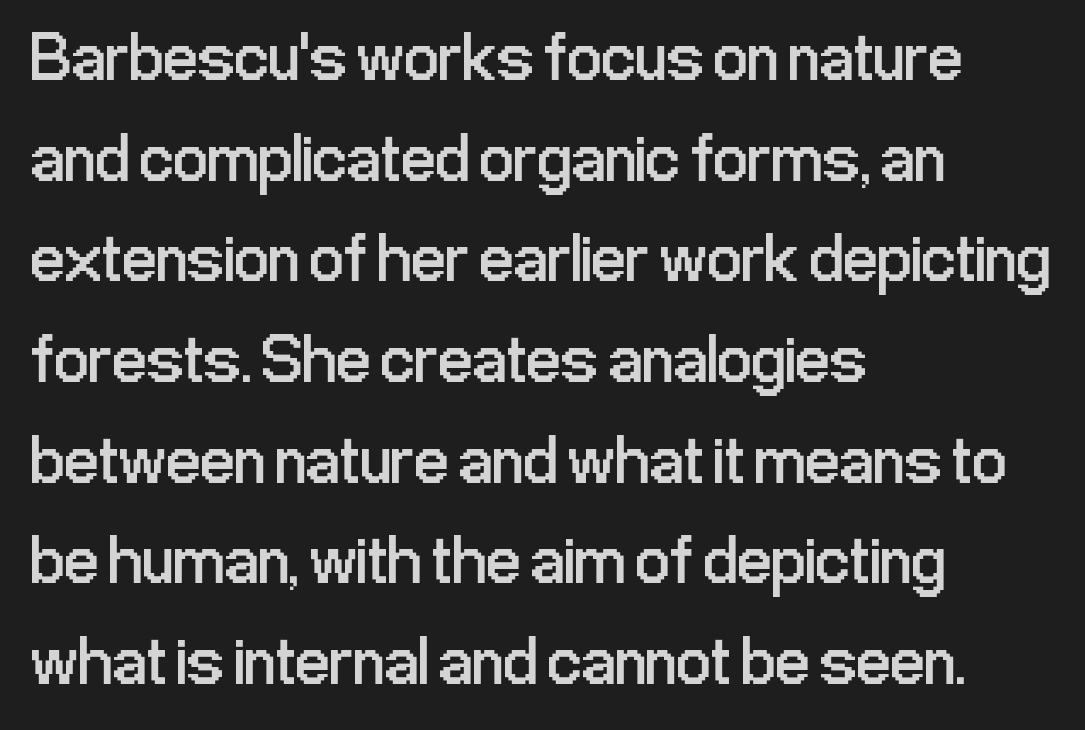
{"serif": "no", "italic": "no", "bold": "no", "weight": "regular", "width": "condensed", "stroke_contrast": "low", "x_height": "medium", "monospaced": "no", "underline": "no", "align": "left", "line_spacing": "normal", "line_spacing_ratio": 1.48, "letter_spacing": "normal", "letter_spacing_em": 0.0, "glyph_px": 68}
